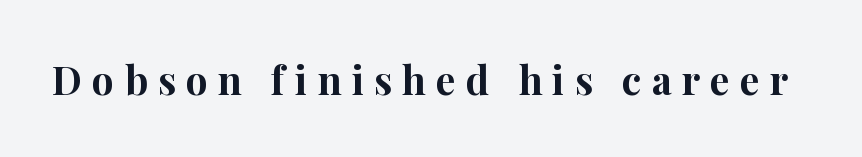
Q: Is the text bold? A: Yes.
Q: Is the text italic (slanted)? A: No, it is upright.
Q: Is the typeface a serif or a sans-serif typeface? A: Serif.
Q: Is the text underlined? A: No.
Q: Is the spacing between letters normal or unusually wide? A: Unusually wide.
Q: Width (condensed, normal, or wide)? A: Normal.
Q: Stroke contrast? A: High.
Q: x-height? A: Medium.
Q: Monospaced? A: No.
